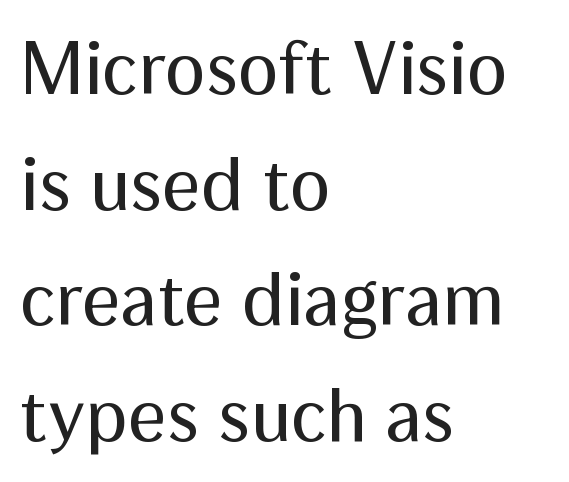
The image shows 76 px regular-weight sans-serif type, upright; set left-aligned, normal line spacing (1.52x), normal letter spacing, not underlined; medium stroke contrast and a medium x-height.
